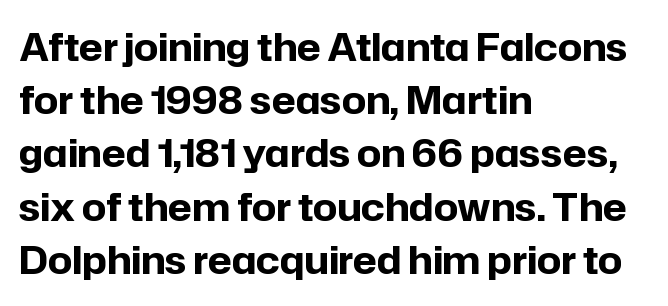
{"serif": "no", "italic": "no", "bold": "yes", "weight": "bold", "width": "normal", "stroke_contrast": "low", "x_height": "medium", "monospaced": "no", "underline": "no", "align": "left", "line_spacing": "normal", "line_spacing_ratio": 1.4, "letter_spacing": "normal", "letter_spacing_em": 0.0, "glyph_px": 38}
